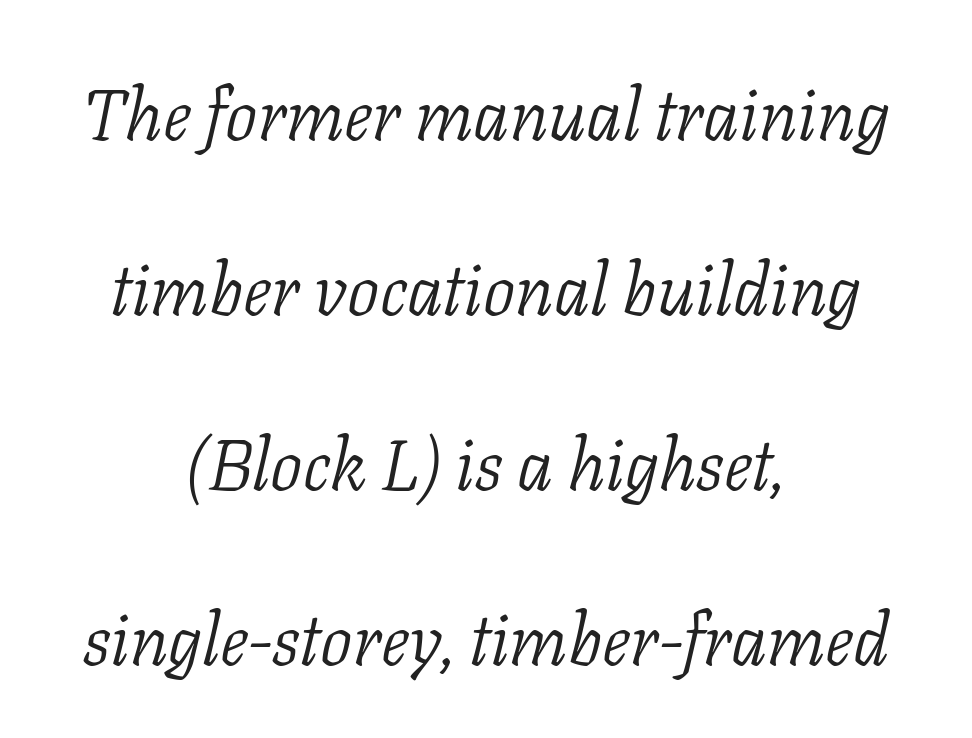
Q: Is the text bold? A: No.
Q: Is the text italic (slanted)? A: Yes, it leans right by about 11 degrees.
Q: Is the typeface a serif or a sans-serif typeface? A: Serif.
Q: Is the text underlined? A: No.
Q: How is the paragraph aligned? A: Centered.
Q: Is the spacing between letters normal or unusually wide? A: Normal.
Q: Is the spacing between lines tight, normal or loose? A: Loose.
Q: Width (condensed, normal, or wide)? A: Normal.
Q: Stroke contrast? A: Low.
Q: x-height? A: Medium.
Q: Monospaced? A: No.
